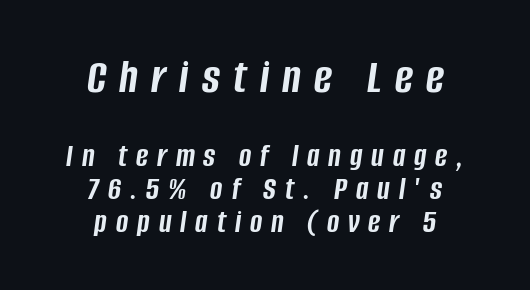
The image shows 49 px semibold, condensed type, italic (leaning right); set centered, tight line spacing (1.01x), unusually wide letter spacing (+0.27 em), not underlined; the first (top) block is 1.48x larger; low stroke contrast and a large x-height.
